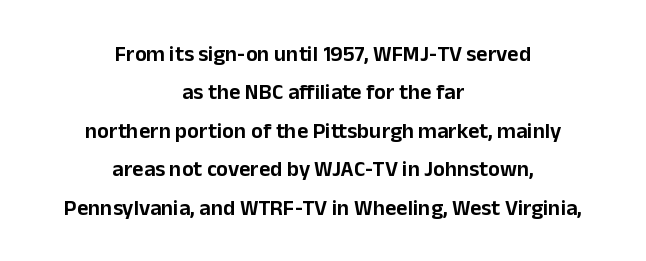
Standard letterfit; no display-style spreading of the glyphs. Italic? Not at all — the glyphs are vertical. Casual observation: everything's sitting right in the middle. Words float on clear page, feet unadorned.
